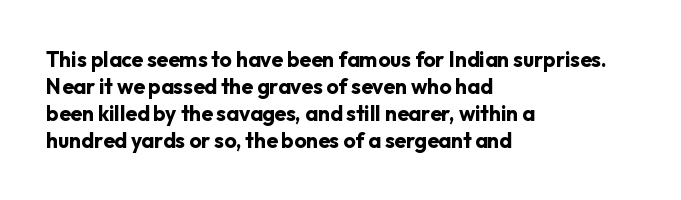
The image shows 21 px bold type, upright; set left-aligned, normal line spacing (1.28x), normal letter spacing, not underlined.
